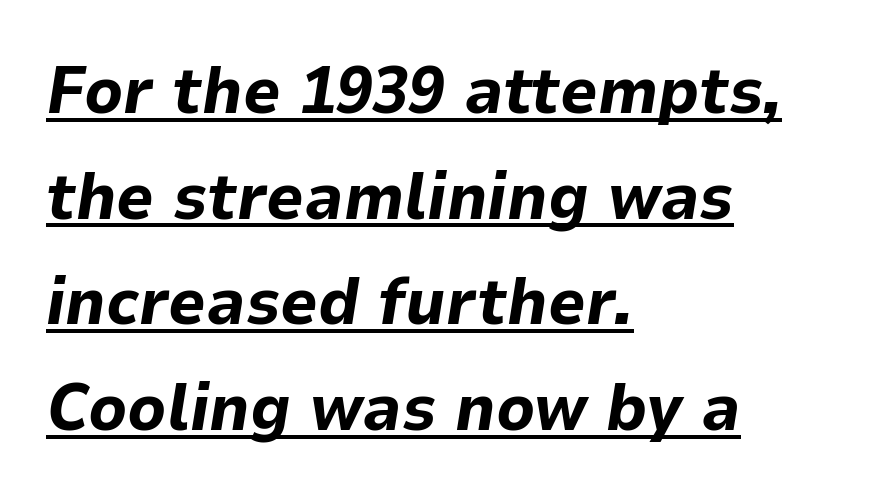
{"italic": "yes", "lean": "right", "slant_degrees": 9, "bold": "yes", "weight": "bold", "width": "normal", "stroke_contrast": "low", "x_height": "medium", "monospaced": "no", "underline": "yes", "align": "left", "line_spacing": "normal", "line_spacing_ratio": 1.6, "letter_spacing": "normal", "letter_spacing_em": 0.0, "glyph_px": 66}
